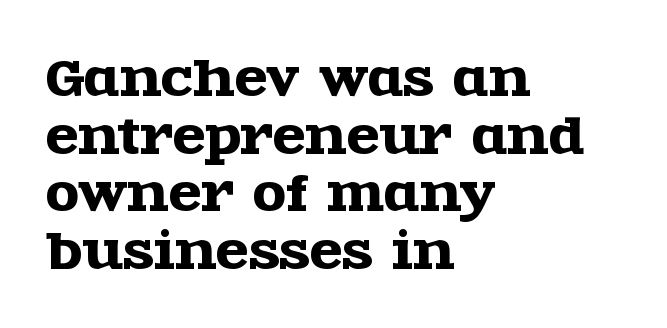
{"serif": "yes", "italic": "no", "width": "wide", "x_height": "large", "monospaced": "no", "underline": "no", "align": "left", "line_spacing_ratio": 1.2, "letter_spacing": "normal", "letter_spacing_em": 0.0, "glyph_px": 48}
